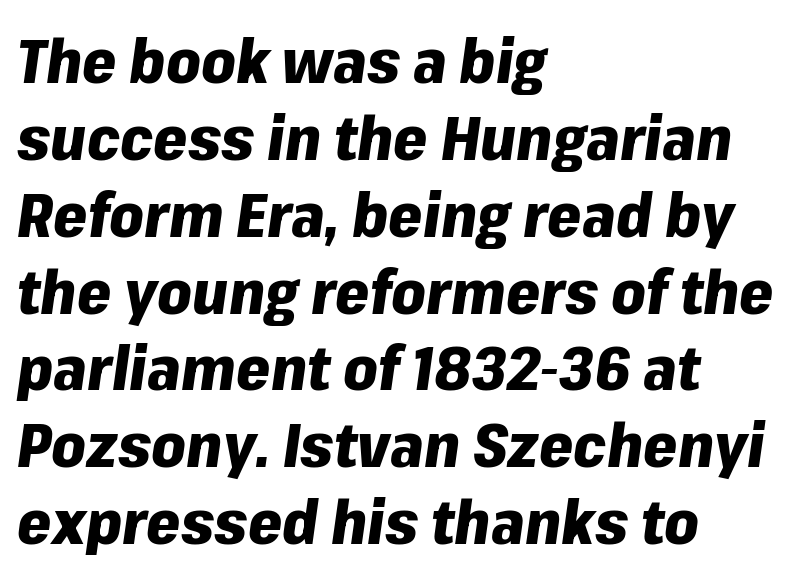
The image shows 61 px heavy type, italic (leaning right); set left-aligned, normal line spacing (1.26x), normal letter spacing, not underlined; low stroke contrast and a medium x-height.
